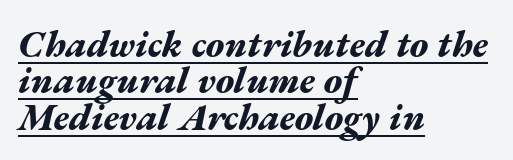
The image shows 38 px bold, wide type, italic (leaning right); set left-aligned, tight line spacing (0.96x), normal letter spacing, underlined; medium stroke contrast and a medium x-height.
